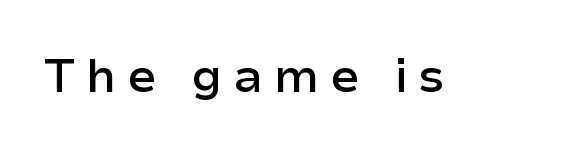
The image shows 47 px semibold sans-serif type, upright; set unusually wide letter spacing (+0.22 em), not underlined; low stroke contrast and a medium x-height.
